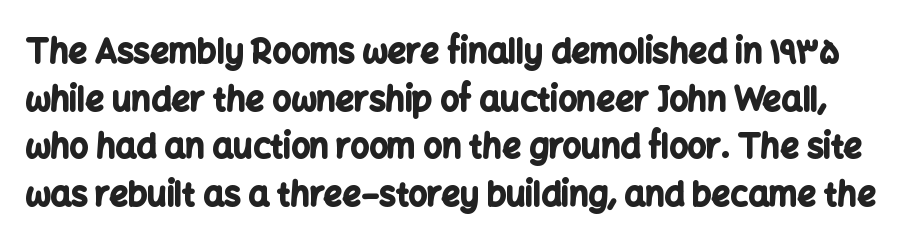
The image shows 33 px bold sans-serif type, upright; set normal line spacing (1.44x), normal letter spacing, not underlined; low stroke contrast and a medium x-height.
